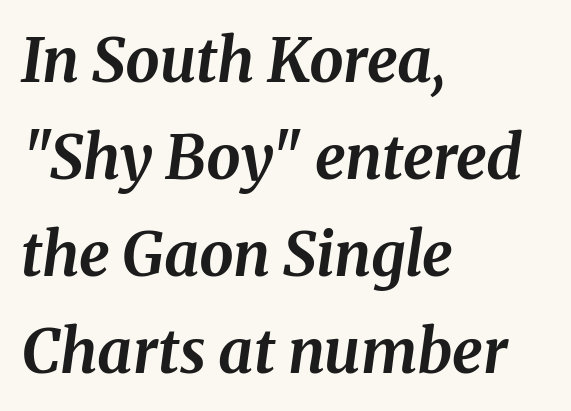
{"italic": "yes", "lean": "right", "slant_degrees": 8, "bold": "yes", "weight": "bold", "width": "normal", "stroke_contrast": "medium", "x_height": "medium", "monospaced": "no", "underline": "no", "align": "left", "line_spacing": "normal", "line_spacing_ratio": 1.59, "letter_spacing": "normal", "letter_spacing_em": 0.0, "glyph_px": 61}
